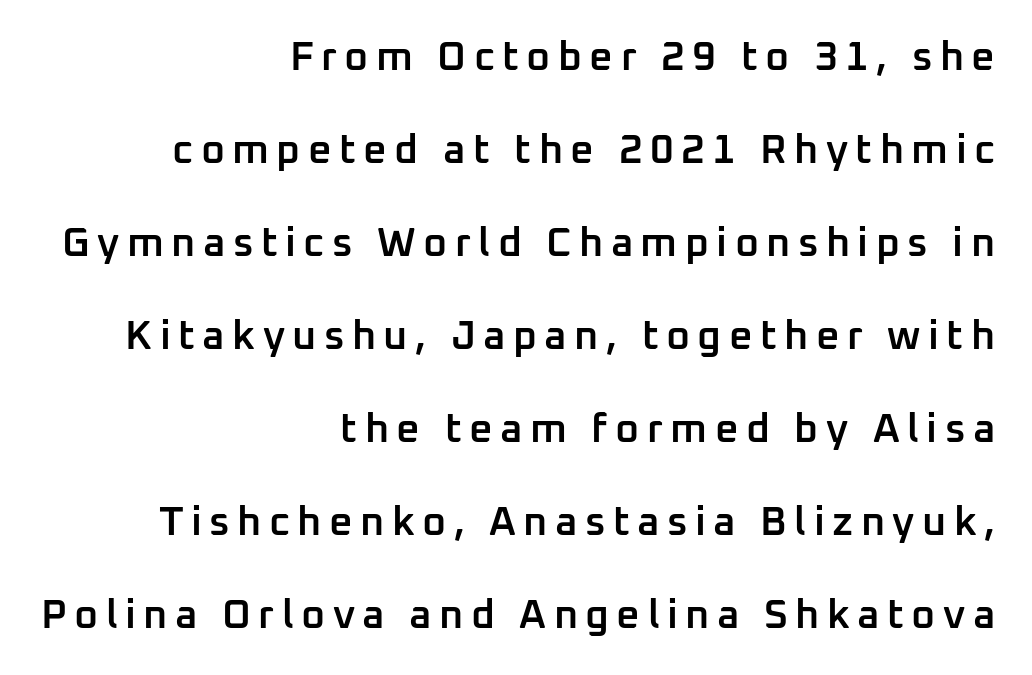
The image shows 41 px semibold sans-serif type, upright; set right-aligned, loose line spacing (2.27x), not underlined; low stroke contrast and a medium x-height.
